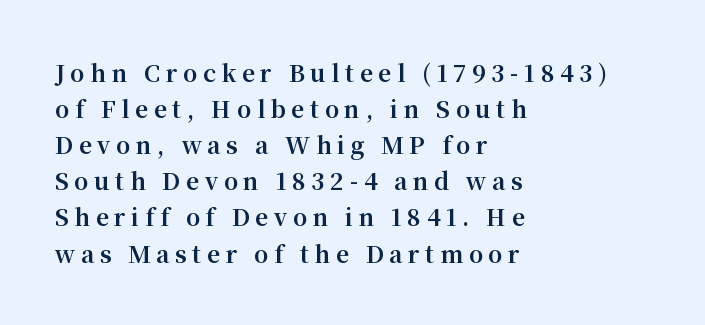
{"italic": "no", "bold": "yes", "underline": "no", "align": "left", "line_spacing": "normal", "line_spacing_ratio": 1.57, "letter_spacing": "wide", "letter_spacing_em": 0.24, "glyph_px": 23}
